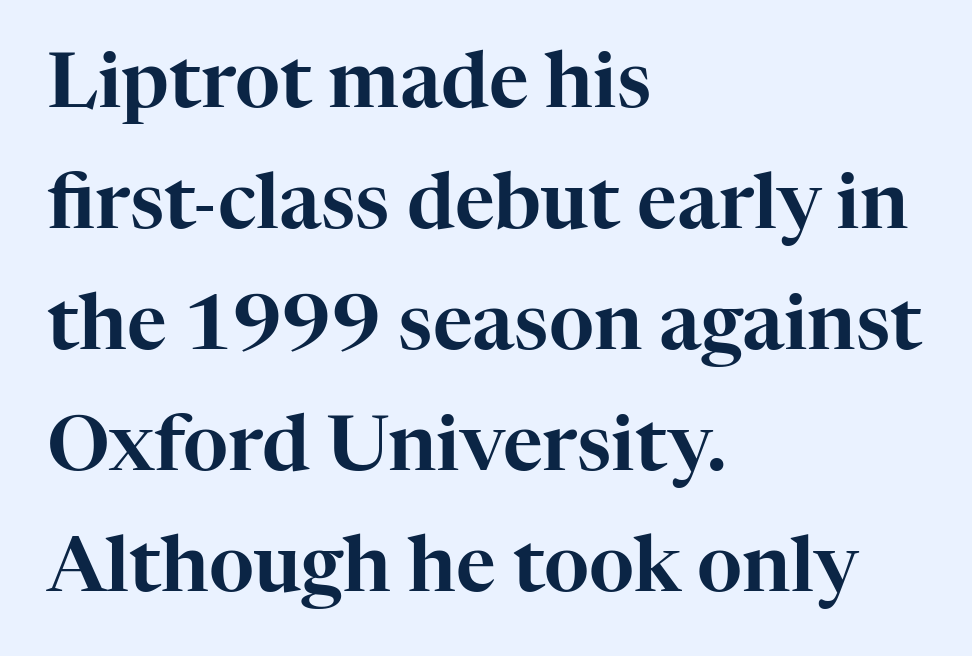
In CSS terms this would be text-align: left. Is this a fixed-width face? No — the glyphs have proportional, varying widths. Beneath every word, the page is bare. Typographically, this falls in the serif category. Each word holds together tightly as a unit, with standard inter-letter gaps.
